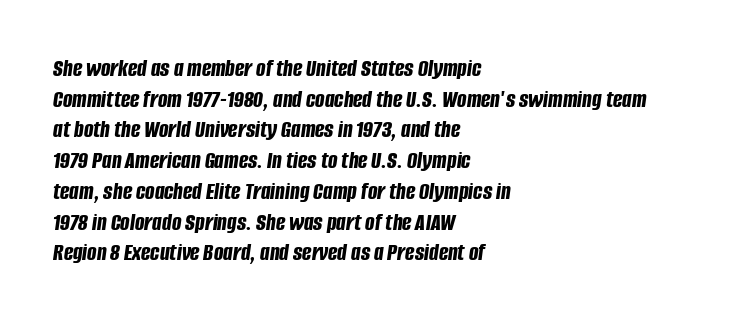
Q: Is the text bold? A: Yes.
Q: Is the text italic (slanted)? A: Yes, it leans right by about 8 degrees.
Q: Is the text underlined? A: No.
Q: How is the paragraph aligned? A: Left-aligned.
Q: Is the spacing between letters normal or unusually wide? A: Normal.
